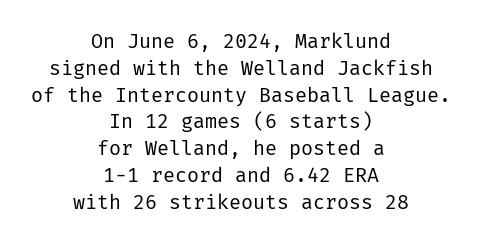
The image shows 20 px text type, upright; set centered, normal line spacing (1.34x), normal letter spacing, not underlined.
